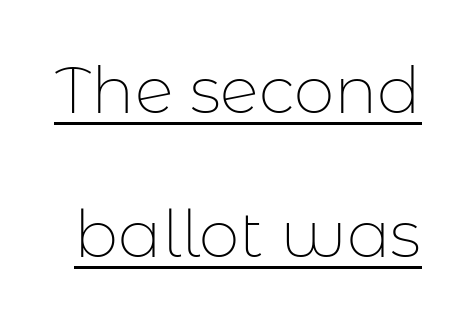
{"serif": "no", "italic": "no", "bold": "no", "weight": "thin", "width": "normal", "stroke_contrast": "low", "x_height": "medium", "monospaced": "no", "underline": "yes", "line_spacing": "loose", "line_spacing_ratio": 2.22, "letter_spacing": "normal", "letter_spacing_em": 0.0, "glyph_px": 65}
